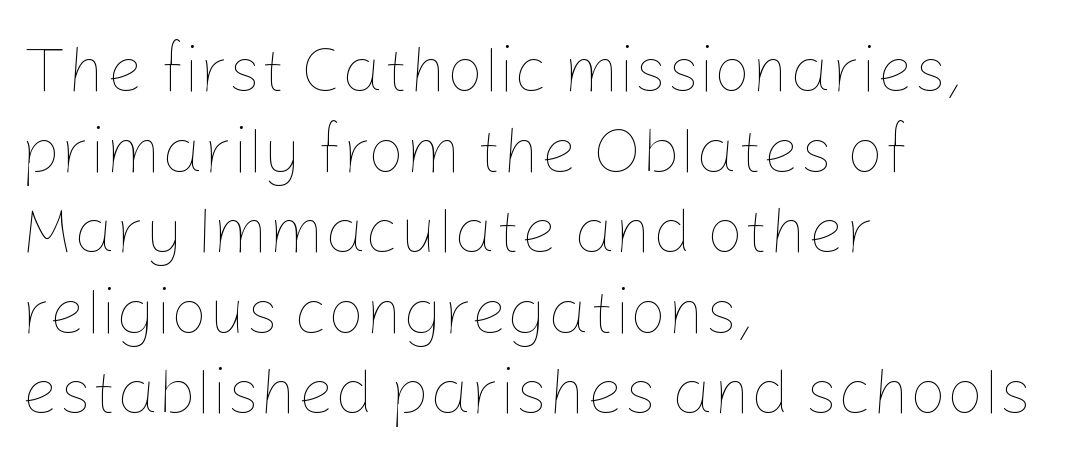
Varying glyph widths throughout — classic text-font behaviour. Every stem runs plumb, perpendicular to the baseline. Every row of glyphs begins at an identical x-position on the left. Just letters on the line, the space beneath them empty.
